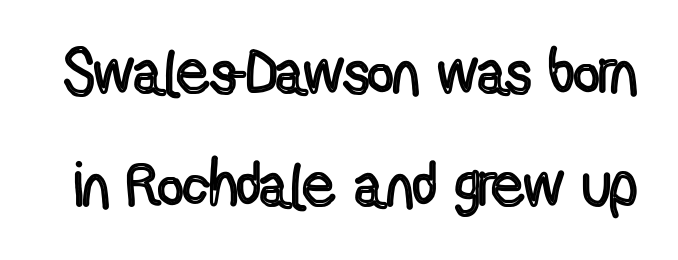
The image shows 63 px condensed type, upright; set line spacing 1.8x, normal letter spacing, not underlined; a medium x-height.
